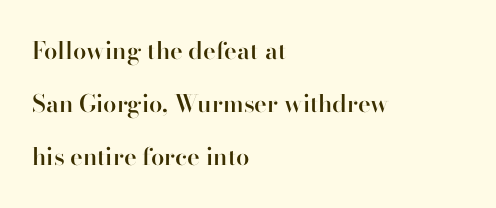
{"italic": "no", "bold": "semi", "underline": "no", "align": "left", "line_spacing": "loose", "line_spacing_ratio": 2.21, "letter_spacing": "normal", "letter_spacing_em": 0.0, "glyph_px": 24}
